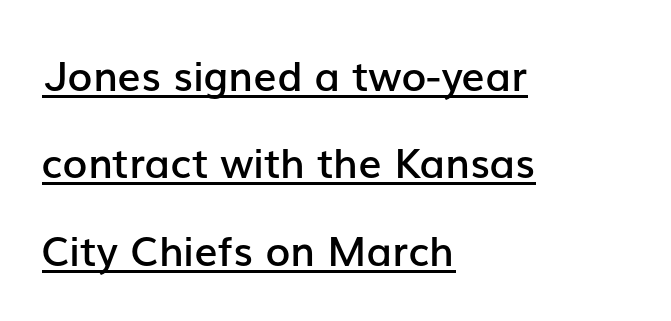
{"serif": "no", "italic": "no", "bold": "semi", "weight": "semibold", "width": "normal", "stroke_contrast": "low", "x_height": "medium", "monospaced": "no", "underline": "yes", "align": "left", "line_spacing": "loose", "line_spacing_ratio": 2.13, "letter_spacing": "normal", "letter_spacing_em": 0.0, "glyph_px": 41}
